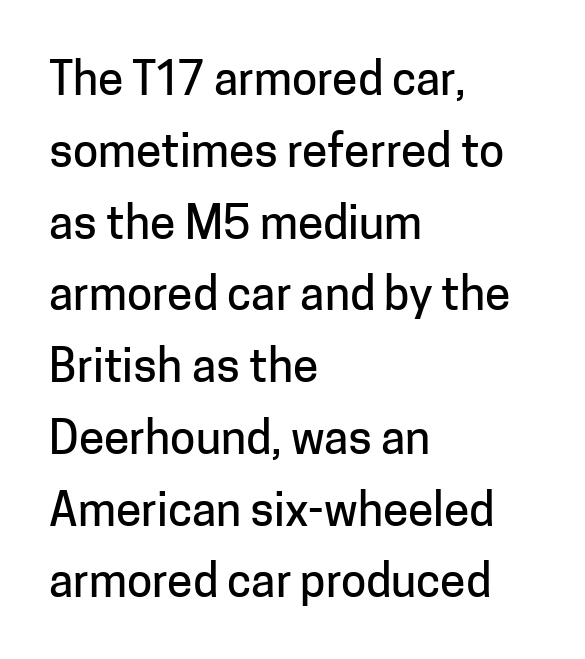
The passage shown is typeset with a sans-serif family. Tracking value appears to be zero — textbook default spacing. The lettering holds an erect, upright posture throughout. Vertically, the passage feels balanced, rows spaced as you'd expect. Descender tails drop into unmarked territory. Each line starts at the same left margin while the right side varies.
